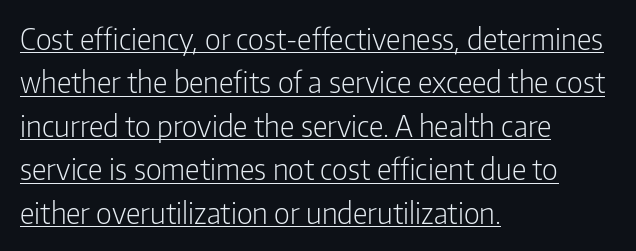
The image shows 29 px light, condensed sans-serif type, upright; set left-aligned, normal line spacing (1.5x), normal letter spacing, underlined; low stroke contrast and a medium x-height.
